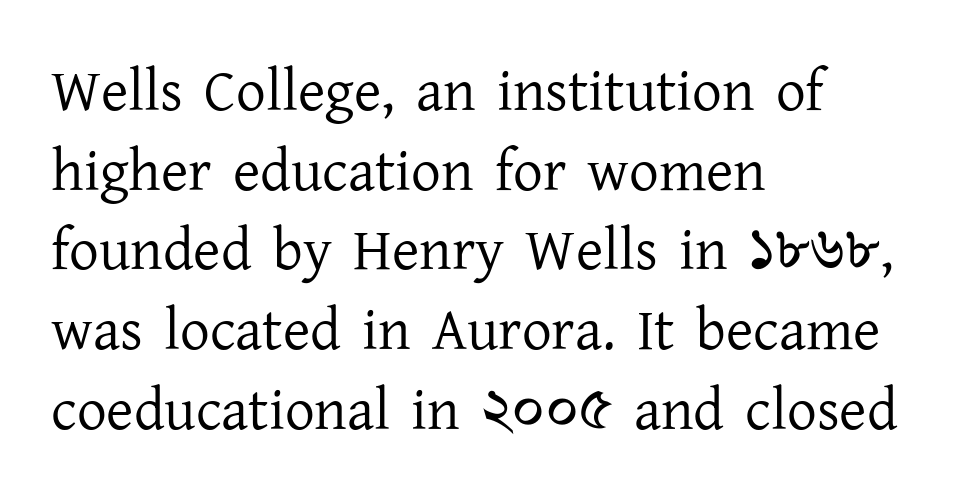
Classification — serif. The designer left line spacing at the default. Each word holds together tightly as a unit, with standard inter-letter gaps. Anything drawn beneath the words? Only blank space.
